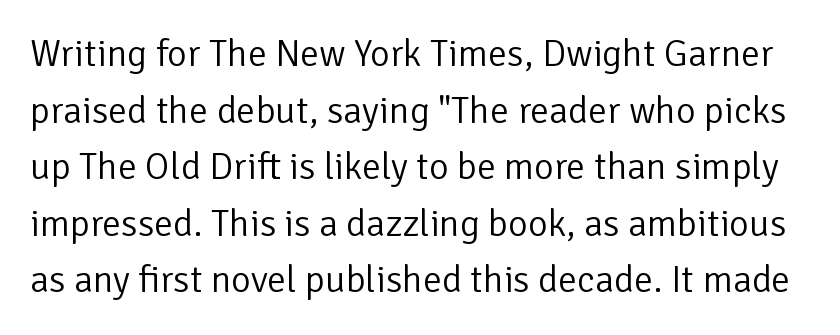
{"serif": "no", "italic": "no", "bold": "no", "weight": "light", "width": "normal", "stroke_contrast": "low", "x_height": "medium", "monospaced": "no", "underline": "no", "line_spacing": "normal", "line_spacing_ratio": 1.49, "letter_spacing": "normal", "letter_spacing_em": 0.0, "glyph_px": 38}
